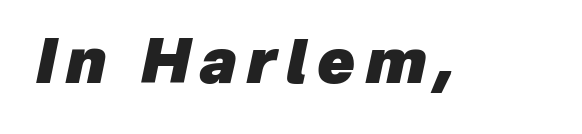
{"italic": "yes", "lean": "right", "slant_degrees": 12, "bold": "yes", "weight": "heavy", "width": "normal", "stroke_contrast": "low", "x_height": "medium", "monospaced": "no", "underline": "no", "glyph_px": 61}
